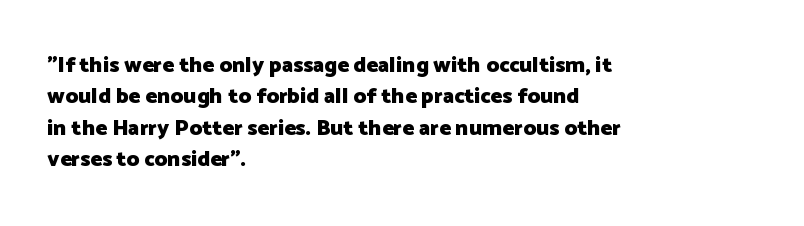
The vertical gap from one line to the next is medium. Bold? Absolutely — the strokes are thick and heavy. Plain, unruled lines of type. The ragged edge is on the right, which tells us the setting is flush left.
